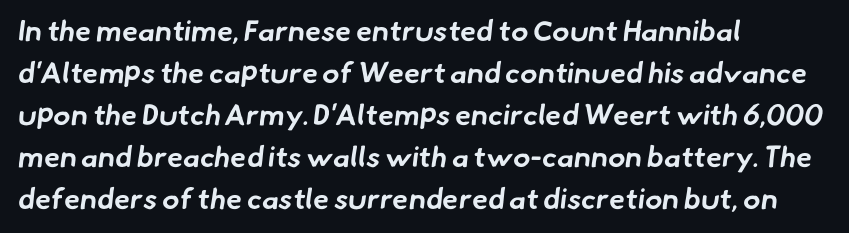
The passage shown is emphatically bold. A typesetter would call this leading conventional body-copy spacing. Regarding serifs, this sample does without them. Letters rest on an invisible, unmarked baseline.
